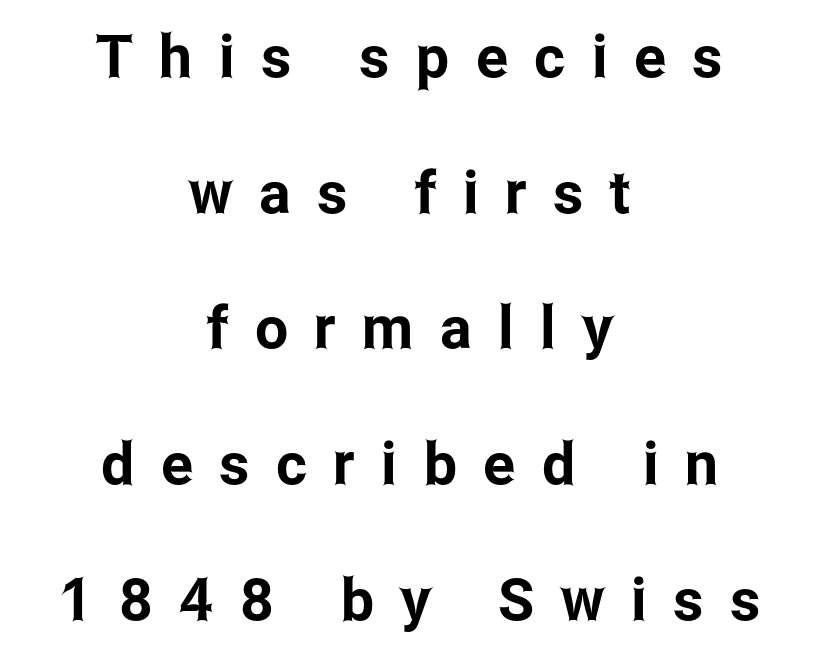
Q: Is the text italic (slanted)? A: No, it is upright.
Q: Is the typeface a serif or a sans-serif typeface? A: Sans-serif.
Q: Is the text underlined? A: No.
Q: How is the paragraph aligned? A: Centered.
Q: Is the spacing between letters normal or unusually wide? A: Unusually wide.
Q: Is the spacing between lines tight, normal or loose? A: Loose.
Q: Width (condensed, normal, or wide)? A: Condensed.
Q: Stroke contrast? A: Low.
Q: x-height? A: Medium.
Q: Monospaced? A: No.
